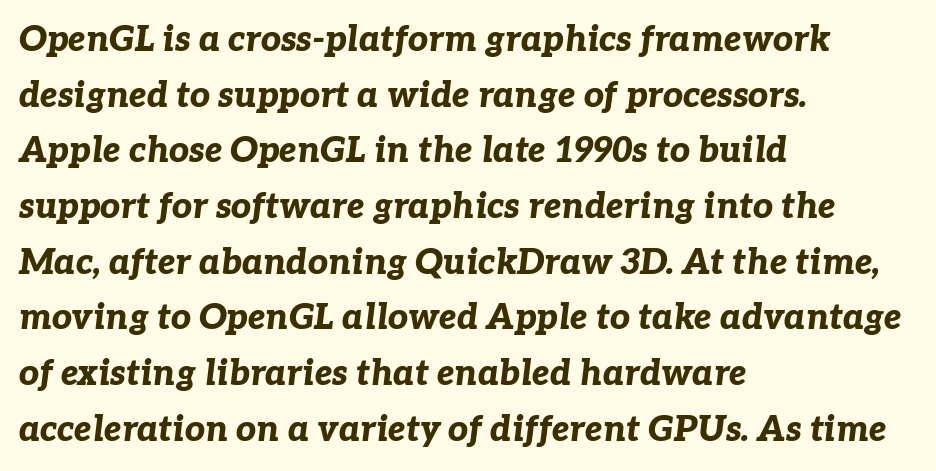
Left-aligned paragraph, ragged on the right. Tracking here is standard; glyphs follow each other at the usual distance. An italicized treatment has been applied to the whole sample. No word sits above an underline.
